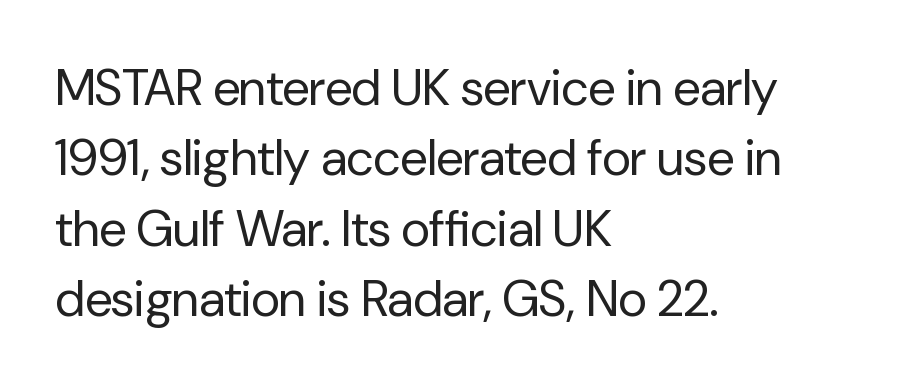
{"serif": "no", "italic": "no", "bold": "no", "weight": "regular", "width": "normal", "stroke_contrast": "low", "x_height": "medium", "monospaced": "no", "underline": "no", "align": "left", "line_spacing": "normal", "line_spacing_ratio": 1.41, "letter_spacing": "normal", "letter_spacing_em": 0.0, "glyph_px": 50}
